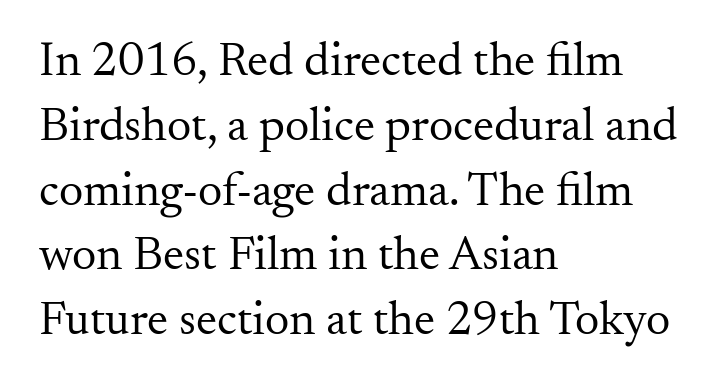
{"serif": "yes", "italic": "no", "bold": "no", "weight": "regular", "width": "normal", "stroke_contrast": "medium", "x_height": "small", "monospaced": "no", "underline": "no", "align": "left", "line_spacing": "normal", "line_spacing_ratio": 1.35, "letter_spacing": "normal", "letter_spacing_em": 0.0, "glyph_px": 48}
